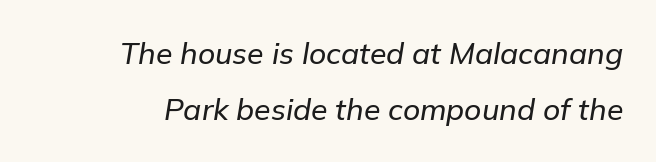
Any mark beneath the type? The region is blank. It's the slanting kind of type. These lines are rendered in a variable-pitch font. Tracking here is standard; glyphs follow each other at the usual distance.
